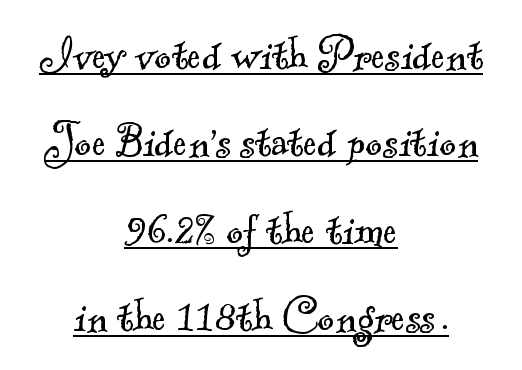
{"serif": "yes", "bold": "no", "weight": "light", "width": "normal", "x_height": "small", "monospaced": "no", "underline": "yes", "align": "center", "line_spacing": "normal", "line_spacing_ratio": 1.68, "letter_spacing": "normal", "letter_spacing_em": 0.0, "glyph_px": 52}
